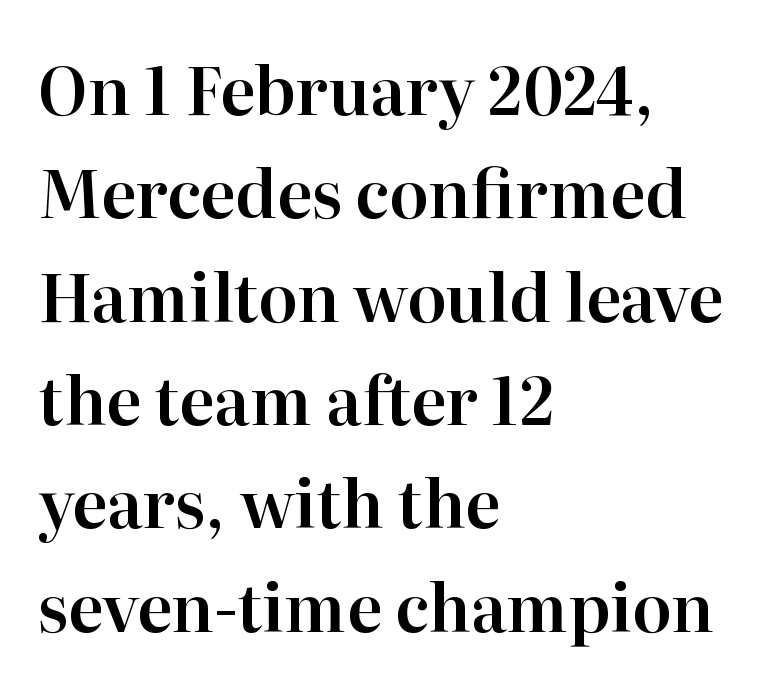
The image shows 65 px serif type, upright; set left-aligned, normal line spacing (1.59x), normal letter spacing, not underlined; high stroke contrast and a medium x-height.
